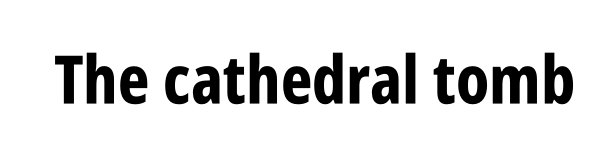
Q: Is the text bold? A: Yes.
Q: Is the text italic (slanted)? A: No, it is upright.
Q: Is the typeface a serif or a sans-serif typeface? A: Sans-serif.
Q: Is the text underlined? A: No.
Q: Is the spacing between letters normal or unusually wide? A: Normal.
Q: Width (condensed, normal, or wide)? A: Condensed.
Q: Stroke contrast? A: Low.
Q: x-height? A: Large.
Q: Monospaced? A: No.
